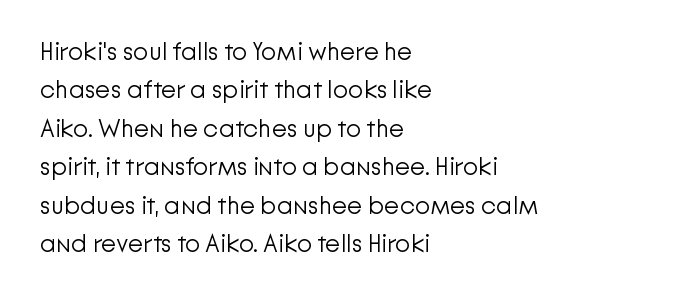
Q: Is the text bold? A: No.
Q: Is the text italic (slanted)? A: No, it is upright.
Q: Is the text underlined? A: No.
Q: How is the paragraph aligned? A: Left-aligned.
Q: Is the spacing between letters normal or unusually wide? A: Normal.
Q: Is the spacing between lines tight, normal or loose? A: Normal.
